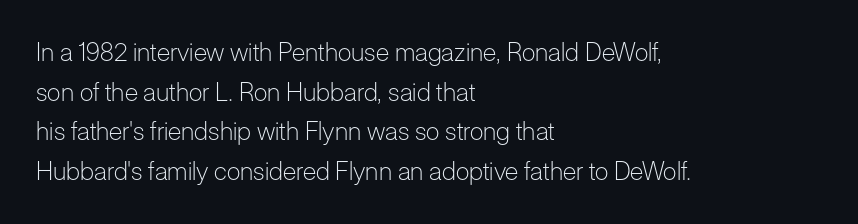
The image shows 25 px text type, upright; set left-aligned, normal line spacing (1.59x), normal letter spacing, not underlined.
